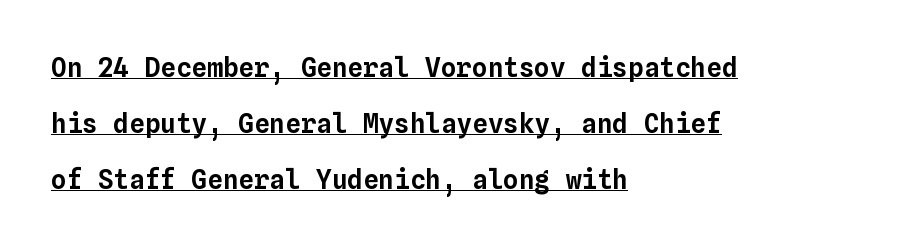
{"italic": "no", "underline": "yes", "align": "left", "line_spacing": "loose", "line_spacing_ratio": 2.15, "letter_spacing": "normal", "letter_spacing_em": 0.0, "glyph_px": 26}
